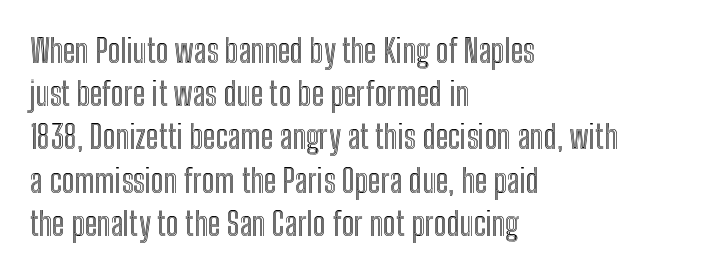
Looks like regular typesetting: each glyph gets only the width it needs. Line spacing here is normal. Teacher's note: observe the even left margin — that is flush-left alignment. No extra tracking has been applied to these lines.
